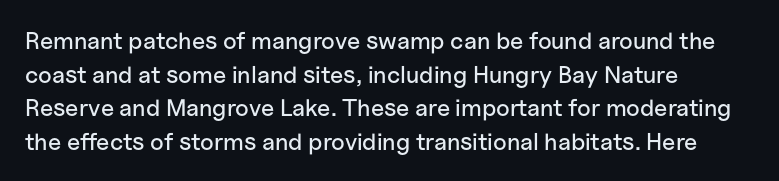
Q: Is the text italic (slanted)? A: No, it is upright.
Q: Is the text underlined? A: No.
Q: How is the paragraph aligned? A: Left-aligned.
Q: Is the spacing between letters normal or unusually wide? A: Normal.
Q: Is the spacing between lines tight, normal or loose? A: Normal.
